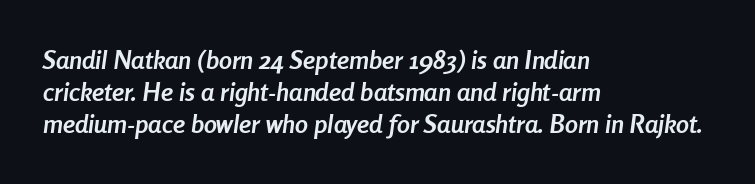
{"italic": "yes", "lean": "right", "slant_degrees": 8, "bold": "yes", "underline": "no", "align": "left", "line_spacing_ratio": 1.24, "letter_spacing": "normal", "letter_spacing_em": 0.0, "glyph_px": 26}
